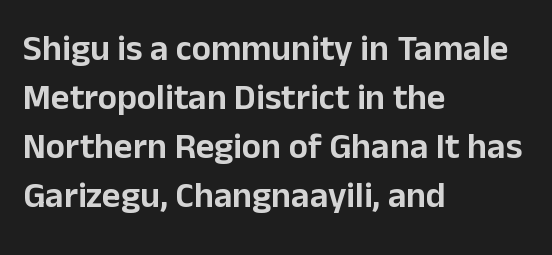
Q: Is the text italic (slanted)? A: No, it is upright.
Q: Is the typeface a serif or a sans-serif typeface? A: Sans-serif.
Q: Is the text underlined? A: No.
Q: How is the paragraph aligned? A: Left-aligned.
Q: Is the spacing between letters normal or unusually wide? A: Normal.
Q: Is the spacing between lines tight, normal or loose? A: Normal.
Q: Width (condensed, normal, or wide)? A: Normal.
Q: Stroke contrast? A: Low.
Q: x-height? A: Medium.
Q: Monospaced? A: No.
